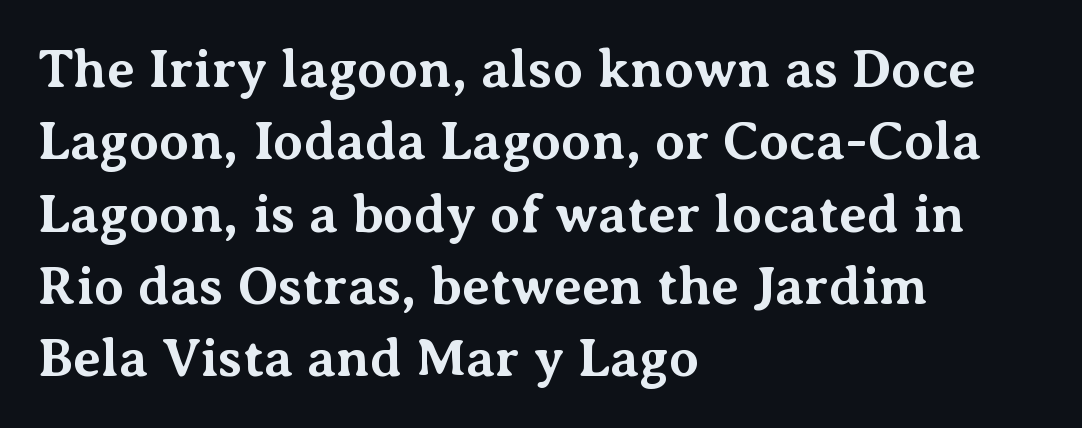
{"serif": "yes", "italic": "no", "bold": "yes", "weight": "bold", "width": "normal", "stroke_contrast": "medium", "x_height": "medium", "monospaced": "no", "underline": "no", "align": "left", "line_spacing": "normal", "line_spacing_ratio": 1.34, "letter_spacing": "normal", "letter_spacing_em": 0.0, "glyph_px": 54}
